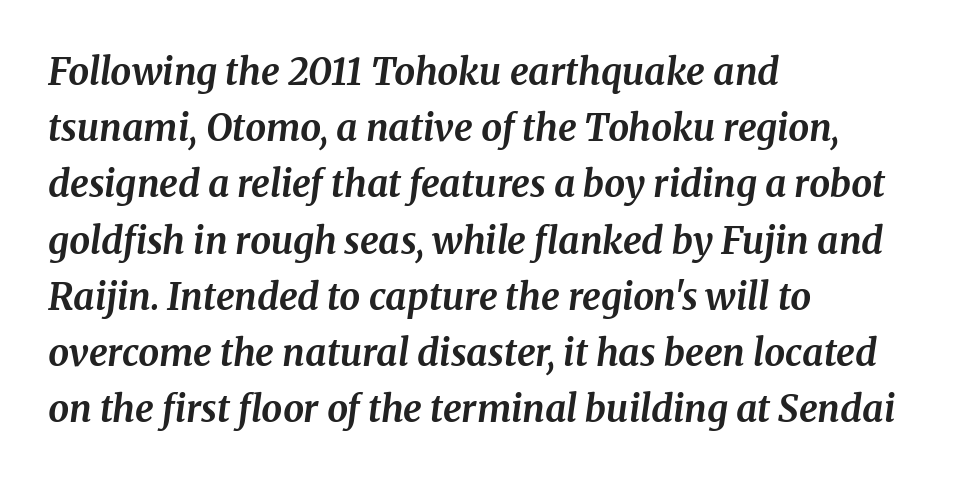
The image shows 37 px bold serif type, italic (leaning right); set left-aligned, normal line spacing (1.52x), normal letter spacing, not underlined; medium stroke contrast and a medium x-height.
